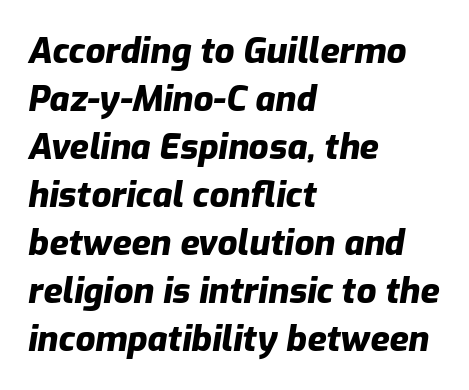
{"italic": "yes", "lean": "right", "slant_degrees": 9, "bold": "yes", "weight": "heavy", "width": "normal", "stroke_contrast": "low", "x_height": "medium", "monospaced": "no", "underline": "no", "align": "left", "line_spacing": "normal", "line_spacing_ratio": 1.37, "letter_spacing": "normal", "letter_spacing_em": 0.0, "glyph_px": 35}
